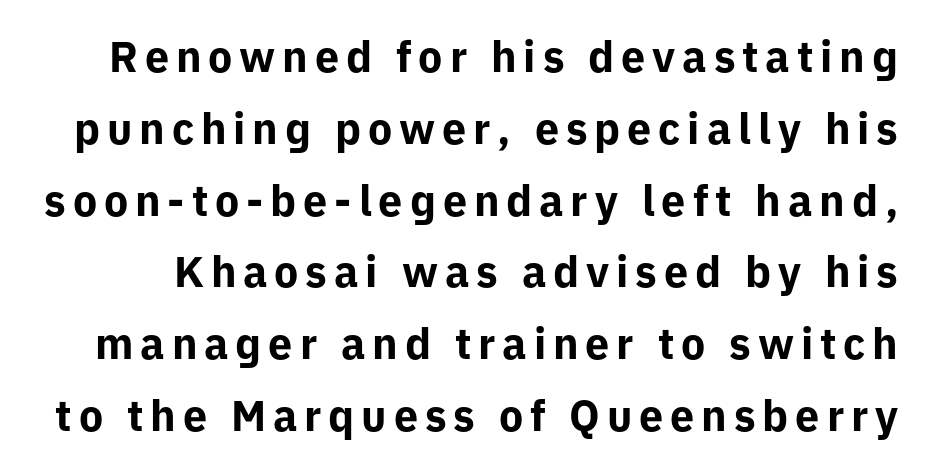
The image shows 43 px bold sans-serif type, upright; set normal line spacing (1.67x), not underlined; low stroke contrast and a medium x-height.
